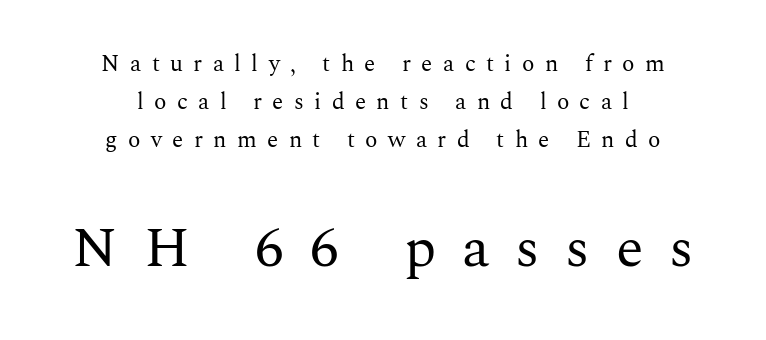
The image shows 57 px regular-weight serif type, upright; set centered, normal line spacing (1.65x), unusually wide letter spacing (+0.45 em), not underlined; the second (bottom) block is 2.48x larger; medium stroke contrast and a medium x-height.
